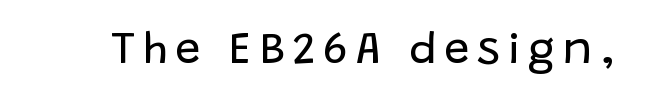
Q: Is the text bold? A: No.
Q: Is the text italic (slanted)? A: No, it is upright.
Q: Is the typeface a serif or a sans-serif typeface? A: Sans-serif.
Q: Is the text underlined? A: No.
Q: Width (condensed, normal, or wide)? A: Normal.
Q: Stroke contrast? A: Low.
Q: x-height? A: Large.
Q: Monospaced? A: No.
